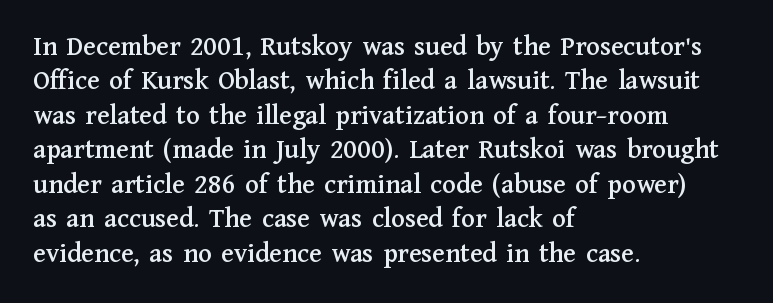
Compared with a centered layout, this one pins lines to the left instead. Unlike a clean sans, this face finishes its strokes with serifs. Honestly, there is no underline to notice here at all. What stands out about the letter spacing? Nothing — it is the standard amount. Each letter keeps its own natural width here, so spacing adapts to shape. The lettering holds an erect, upright posture throughout.
